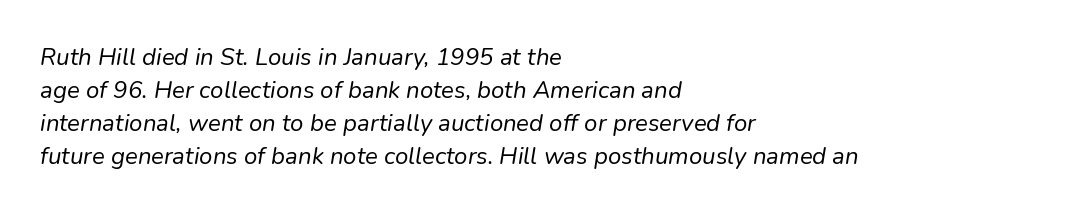
The letters are slanted; this is an italic face. The face looks like a standard text weight, possibly lighter. Spacing between characters is what you'd get straight out of the box. Leading: standard. Left-aligned paragraph, ragged on the right. The space beneath each line is pristine and unruled.
